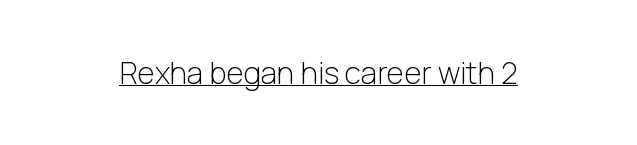
The image shows 30 px light sans-serif type, upright; set centered, normal letter spacing, underlined; low stroke contrast and a medium x-height.
